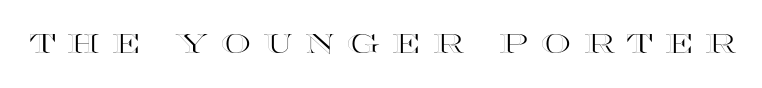
The image shows 27 px text type, upright; set unusually wide letter spacing (+0.45 em), not underlined.
